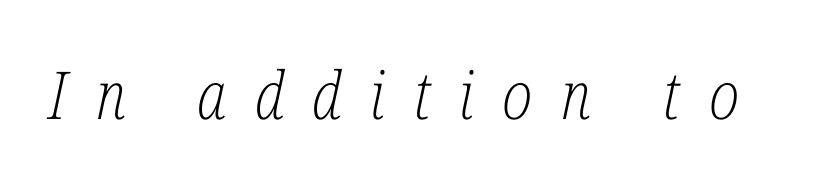
This sample uses expanded letter spacing, leaving extra air between glyphs. Note the varied advance widths — an 'i' is clearly narrower than an 'm'. You can tell from the footed stems that serif type was used. The letterforms sit at book weight or below. Descender tails drop into unmarked territory.
